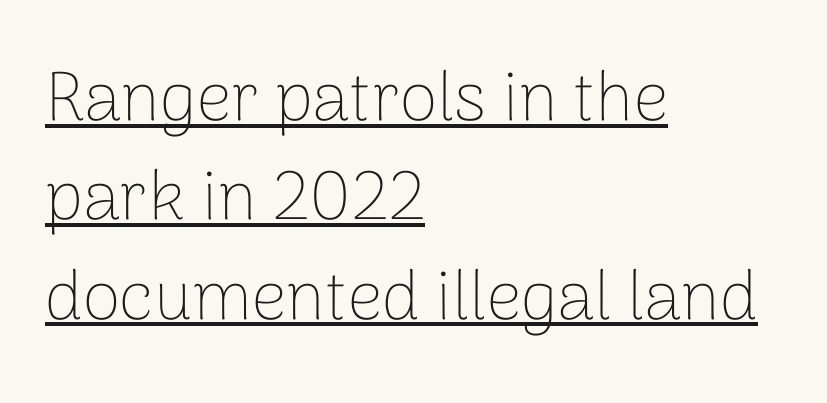
The image shows 69 px thin sans-serif type, upright; set left-aligned, normal line spacing (1.44x), normal letter spacing, underlined; low stroke contrast and a medium x-height.
